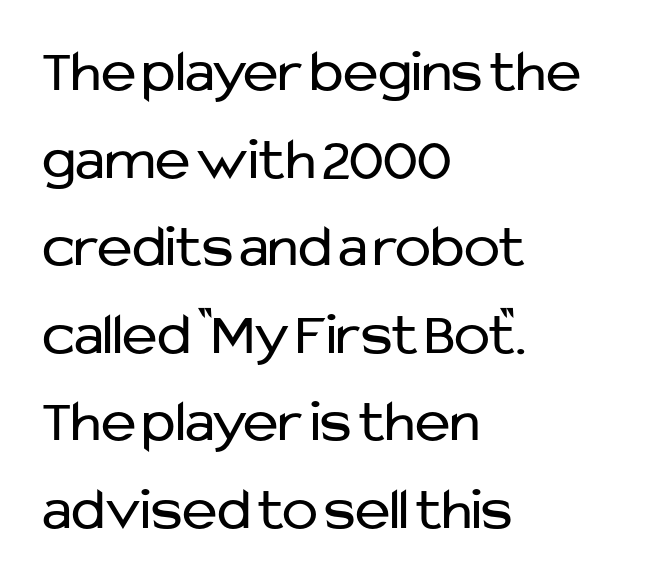
The image shows 60 px regular-weight sans-serif type, upright; set left-aligned, normal line spacing (1.46x), normal letter spacing, not underlined; low stroke contrast and a medium x-height.
